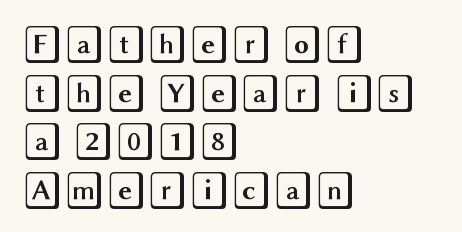
{"italic": "no", "width": "wide", "x_height": "large", "underline": "no", "align": "left", "line_spacing": "normal", "line_spacing_ratio": 1.28, "letter_spacing": "normal", "letter_spacing_em": 0.0, "glyph_px": 38}
